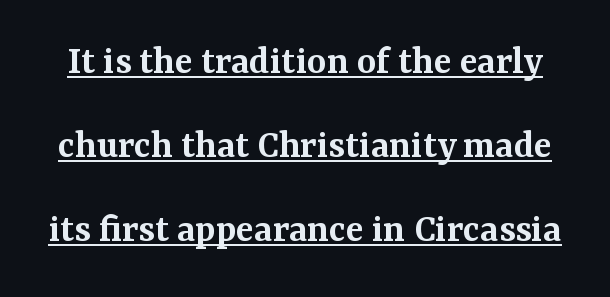
{"serif": "yes", "italic": "no", "bold": "semi", "weight": "semibold", "width": "normal", "stroke_contrast": "medium", "x_height": "medium", "monospaced": "no", "underline": "yes", "line_spacing": "loose", "line_spacing_ratio": 2.05, "letter_spacing": "normal", "letter_spacing_em": 0.0, "glyph_px": 41}
